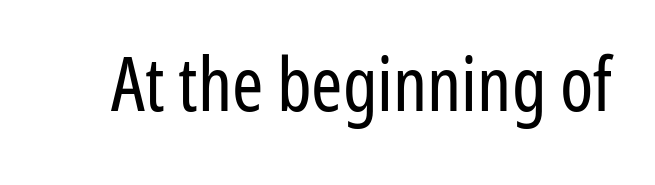
The image shows 75 px regular-weight, condensed sans-serif type, upright; set normal letter spacing, not underlined; low stroke contrast and a medium x-height.
